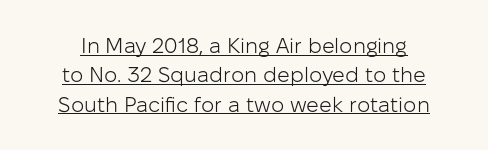
{"italic": "no", "bold": "no", "underline": "yes", "line_spacing": "normal", "line_spacing_ratio": 1.4, "letter_spacing": "normal", "letter_spacing_em": 0.0, "glyph_px": 21}
